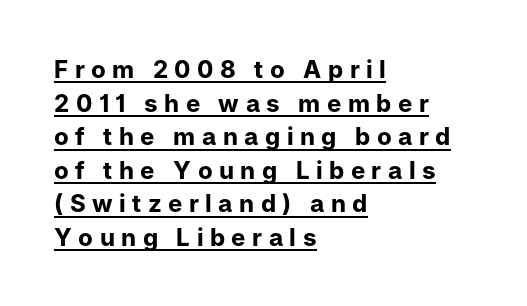
{"italic": "no", "bold": "yes", "underline": "yes", "align": "left", "line_spacing": "normal", "line_spacing_ratio": 1.4, "letter_spacing": "wide", "letter_spacing_em": 0.27, "glyph_px": 24}
